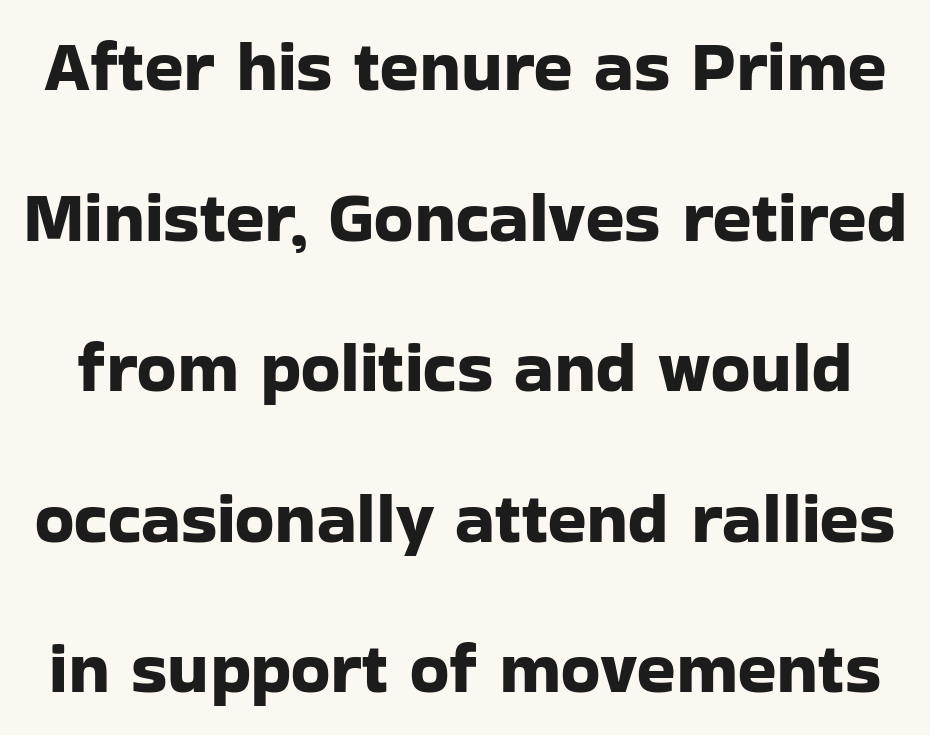
{"serif": "no", "italic": "no", "width": "normal", "stroke_contrast": "low", "x_height": "medium", "monospaced": "no", "underline": "no", "line_spacing": "loose", "line_spacing_ratio": 2.12, "letter_spacing": "normal", "letter_spacing_em": 0.0, "glyph_px": 71}
